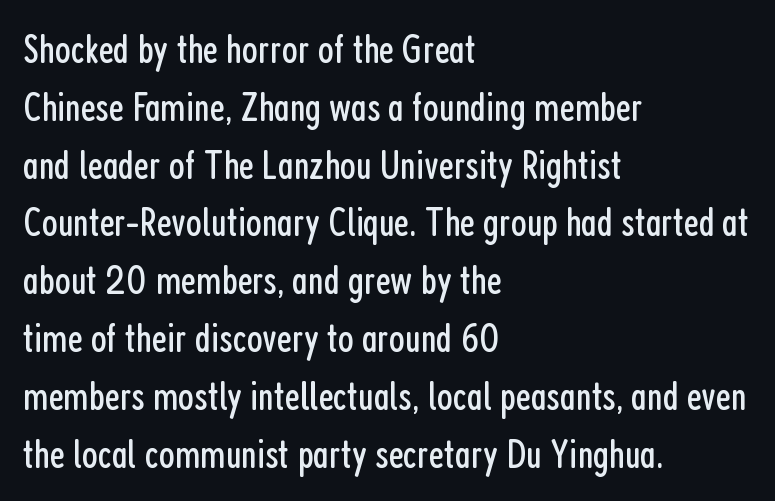
The image shows 41 px regular-weight, condensed sans-serif type, upright; set left-aligned, normal line spacing (1.41x), normal letter spacing, not underlined; low stroke contrast and a medium x-height.
